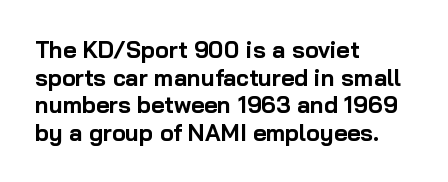
The image shows 23 px bold type, upright; set left-aligned, line spacing 1.2x, normal letter spacing, not underlined.
